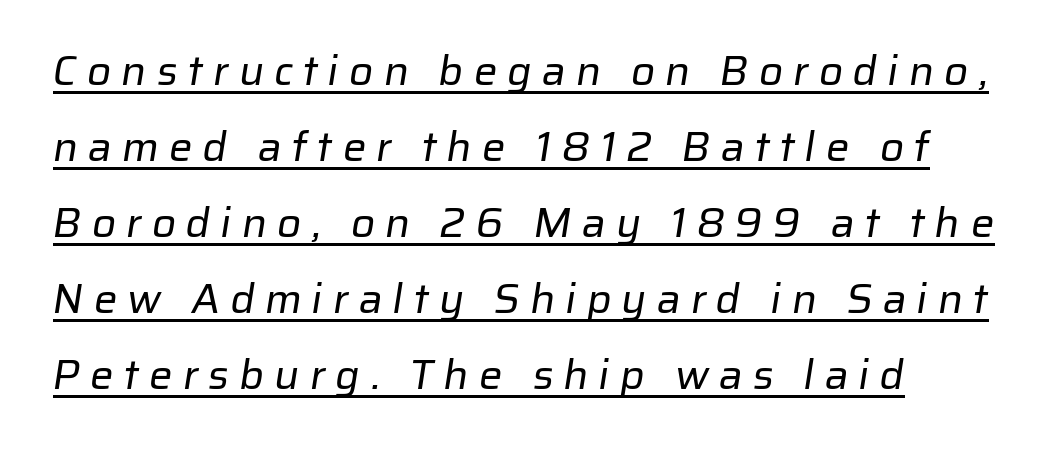
{"serif": "no", "bold": "no", "weight": "regular", "width": "normal", "stroke_contrast": "low", "x_height": "medium", "monospaced": "no", "underline": "yes", "line_spacing_ratio": 1.81, "letter_spacing": "wide", "letter_spacing_em": 0.24, "glyph_px": 42}
